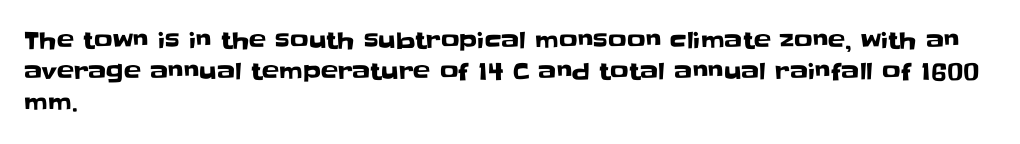
{"italic": "no", "underline": "no", "align": "left", "line_spacing": "normal", "line_spacing_ratio": 1.35, "letter_spacing": "normal", "letter_spacing_em": 0.0, "glyph_px": 23}
